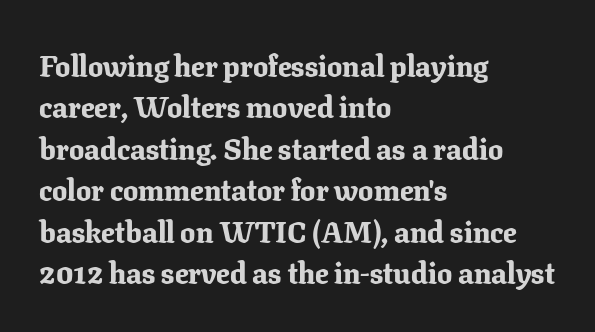
The image shows 30 px bold serif type, upright; set left-aligned, normal line spacing (1.38x), normal letter spacing, not underlined; low stroke contrast and a medium x-height.
